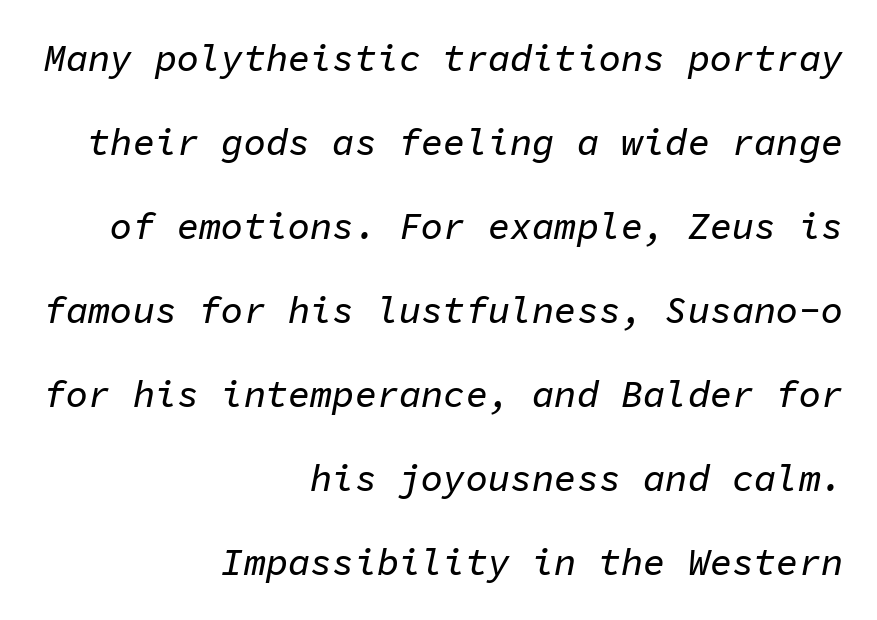
{"italic": "yes", "lean": "right", "slant_degrees": 11, "width": "normal", "stroke_contrast": "low", "x_height": "medium", "monospaced": "yes", "underline": "no", "align": "right", "line_spacing": "loose", "line_spacing_ratio": 2.27, "letter_spacing": "normal", "letter_spacing_em": 0.0, "glyph_px": 37}
